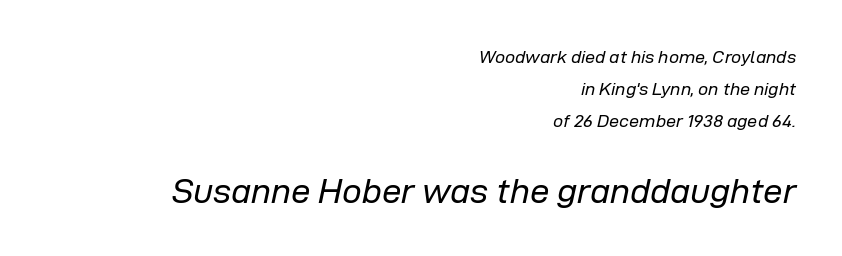
Q: Is the text bold? A: No.
Q: Is the text italic (slanted)? A: Yes, it leans right by about 12 degrees.
Q: Is the text underlined? A: No.
Q: How is the paragraph aligned? A: Right-aligned.
Q: Is the spacing between letters normal or unusually wide? A: Normal.
Q: Which block of text is set in a larger size, the first (top) or the second (bottom)? A: The second (bottom) one.
Q: Width (condensed, normal, or wide)? A: Normal.
Q: Stroke contrast? A: Low.
Q: x-height? A: Medium.
Q: Monospaced? A: No.
